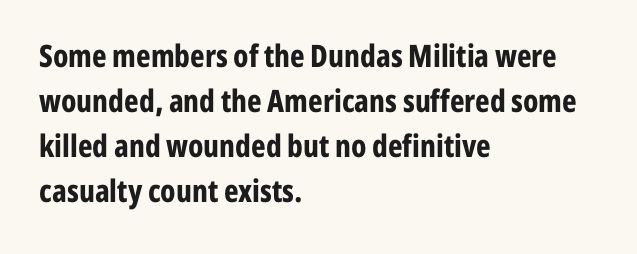
{"serif": "no", "italic": "no", "bold": "yes", "weight": "bold", "width": "condensed", "stroke_contrast": "low", "x_height": "medium", "monospaced": "no", "underline": "no", "align": "left", "line_spacing": "normal", "line_spacing_ratio": 1.45, "letter_spacing": "normal", "letter_spacing_em": 0.0, "glyph_px": 31}
